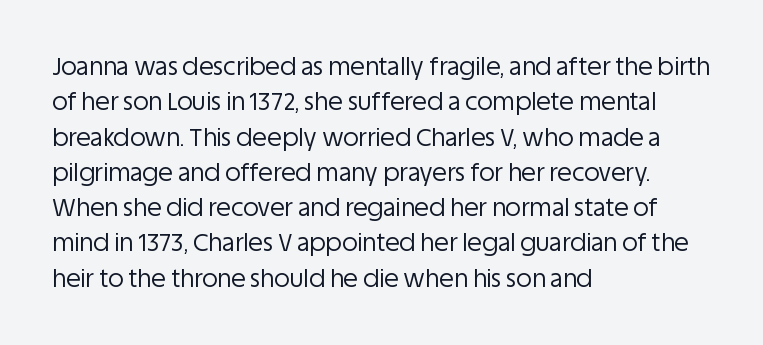
Q: Is the text bold? A: No.
Q: Is the text italic (slanted)? A: No, it is upright.
Q: Is the text underlined? A: No.
Q: How is the paragraph aligned? A: Left-aligned.
Q: Is the spacing between letters normal or unusually wide? A: Normal.
Q: Is the spacing between lines tight, normal or loose? A: Normal.
